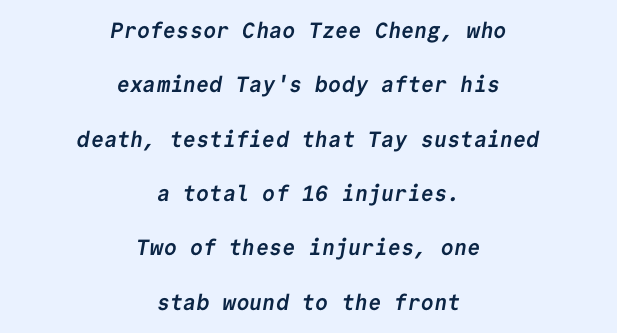
The image shows 22 px bold type; set centered, loose line spacing (2.47x), normal letter spacing, not underlined.
